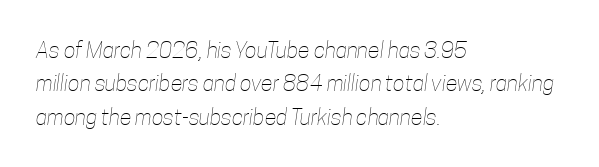
Q: Is the text bold? A: No.
Q: Is the text underlined? A: No.
Q: How is the paragraph aligned? A: Left-aligned.
Q: Is the spacing between letters normal or unusually wide? A: Normal.
Q: Is the spacing between lines tight, normal or loose? A: Normal.
